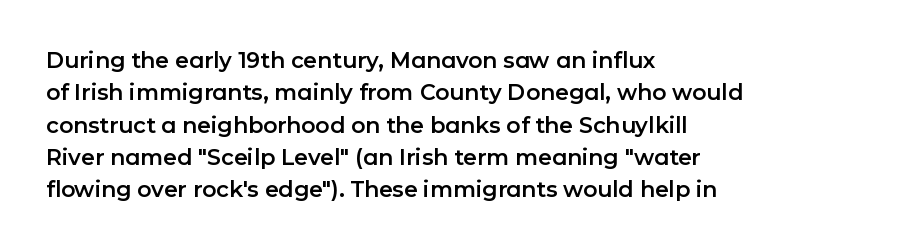
Q: Is the text italic (slanted)? A: No, it is upright.
Q: Is the text underlined? A: No.
Q: How is the paragraph aligned? A: Left-aligned.
Q: Is the spacing between letters normal or unusually wide? A: Normal.
Q: Is the spacing between lines tight, normal or loose? A: Normal.
